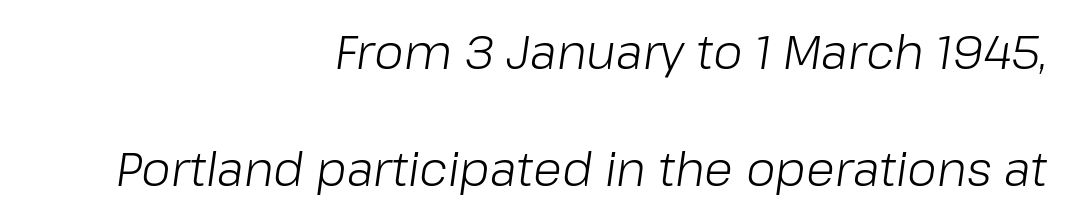
Q: Is the text bold? A: No.
Q: Is the text italic (slanted)? A: Yes, it leans right by about 8 degrees.
Q: Is the text underlined? A: No.
Q: How is the paragraph aligned? A: Right-aligned.
Q: Is the spacing between letters normal or unusually wide? A: Normal.
Q: Is the spacing between lines tight, normal or loose? A: Loose.
Q: Width (condensed, normal, or wide)? A: Normal.
Q: Stroke contrast? A: Low.
Q: x-height? A: Medium.
Q: Monospaced? A: No.
